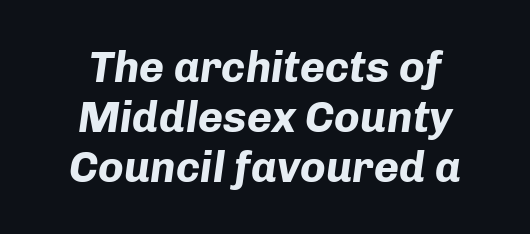
Q: Is the text bold? A: Yes.
Q: Is the text italic (slanted)? A: Yes, it leans right by about 8 degrees.
Q: Is the text underlined? A: No.
Q: How is the paragraph aligned? A: Centered.
Q: Is the spacing between letters normal or unusually wide? A: Normal.
Q: Width (condensed, normal, or wide)? A: Normal.
Q: Stroke contrast? A: Low.
Q: x-height? A: Medium.
Q: Monospaced? A: No.
